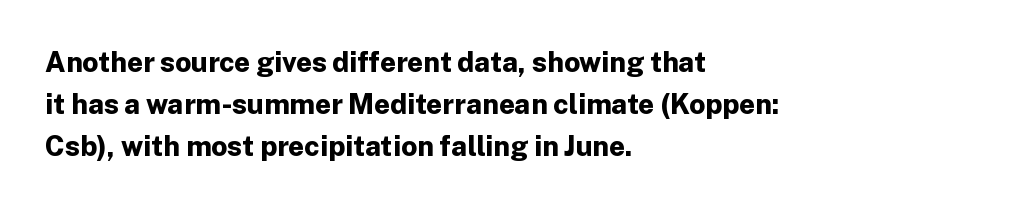
Q: Is the text bold? A: Yes.
Q: Is the text italic (slanted)? A: No, it is upright.
Q: Is the typeface a serif or a sans-serif typeface? A: Sans-serif.
Q: Is the text underlined? A: No.
Q: How is the paragraph aligned? A: Left-aligned.
Q: Is the spacing between letters normal or unusually wide? A: Normal.
Q: Is the spacing between lines tight, normal or loose? A: Normal.
Q: Width (condensed, normal, or wide)? A: Normal.
Q: Stroke contrast? A: Low.
Q: x-height? A: Medium.
Q: Monospaced? A: No.
